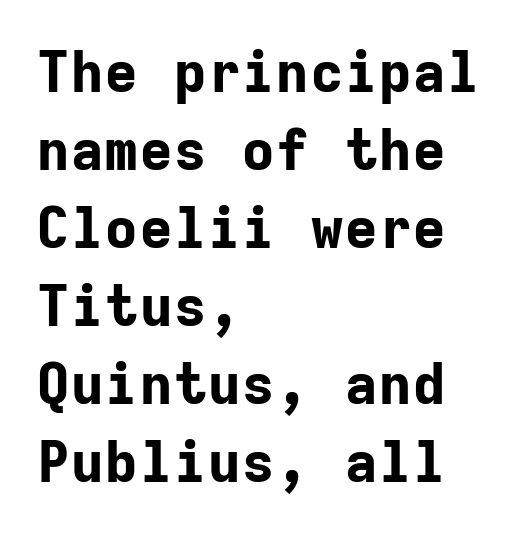
The image shows 57 px bold sans-serif type, upright, monospaced; set left-aligned, normal line spacing (1.37x), normal letter spacing, not underlined; low stroke contrast and a medium x-height.
